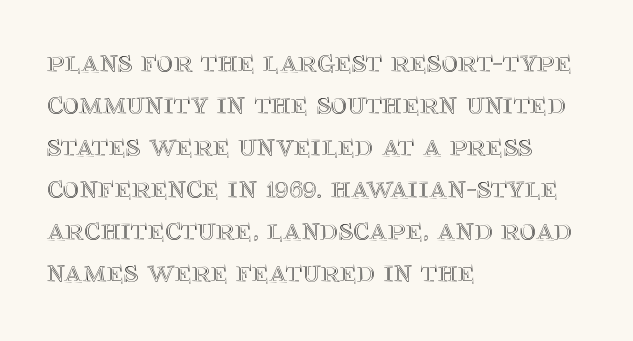
Q: Is the text italic (slanted)? A: No, it is upright.
Q: Is the text underlined? A: No.
Q: How is the paragraph aligned? A: Left-aligned.
Q: Is the spacing between letters normal or unusually wide? A: Normal.
Q: Is the spacing between lines tight, normal or loose? A: Normal.
Q: Width (condensed, normal, or wide)? A: Normal.
Q: x-height? A: Large.
Q: Monospaced? A: No.
